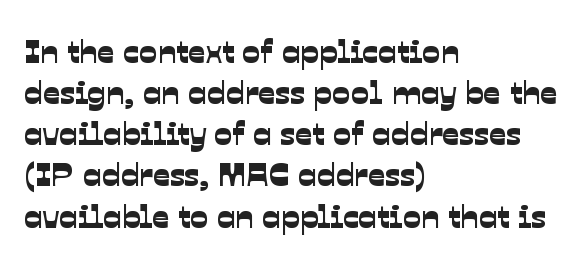
Q: Is the typeface a serif or a sans-serif typeface? A: Sans-serif.
Q: Is the text underlined? A: No.
Q: How is the paragraph aligned? A: Left-aligned.
Q: Is the spacing between letters normal or unusually wide? A: Normal.
Q: Width (condensed, normal, or wide)? A: Normal.
Q: Stroke contrast? A: Low.
Q: x-height? A: Medium.
Q: Monospaced? A: No.
